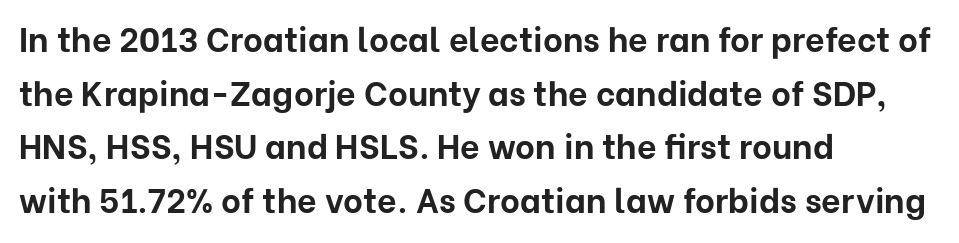
The image shows 34 px bold sans-serif type, upright; set left-aligned, normal line spacing (1.58x), normal letter spacing, not underlined; low stroke contrast and a medium x-height.
